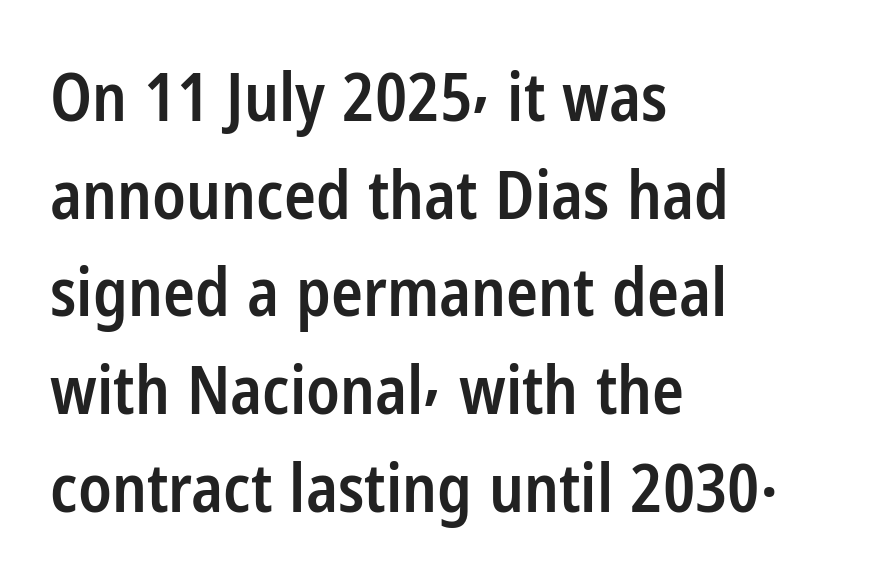
The image shows 66 px semibold, condensed sans-serif type, upright; set left-aligned, normal line spacing (1.48x), normal letter spacing, not underlined; low stroke contrast and a medium x-height.
